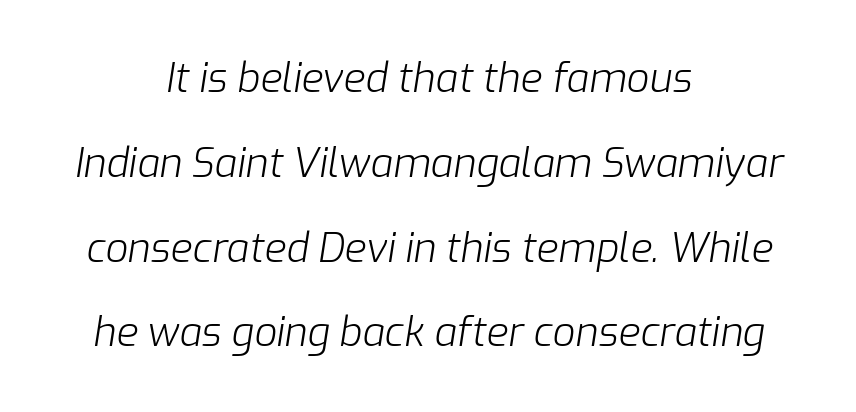
{"italic": "yes", "lean": "right", "slant_degrees": 9, "bold": "no", "weight": "light", "width": "normal", "stroke_contrast": "low", "x_height": "medium", "monospaced": "no", "underline": "no", "align": "center", "line_spacing": "loose", "line_spacing_ratio": 2.12, "letter_spacing": "normal", "letter_spacing_em": 0.0, "glyph_px": 40}
